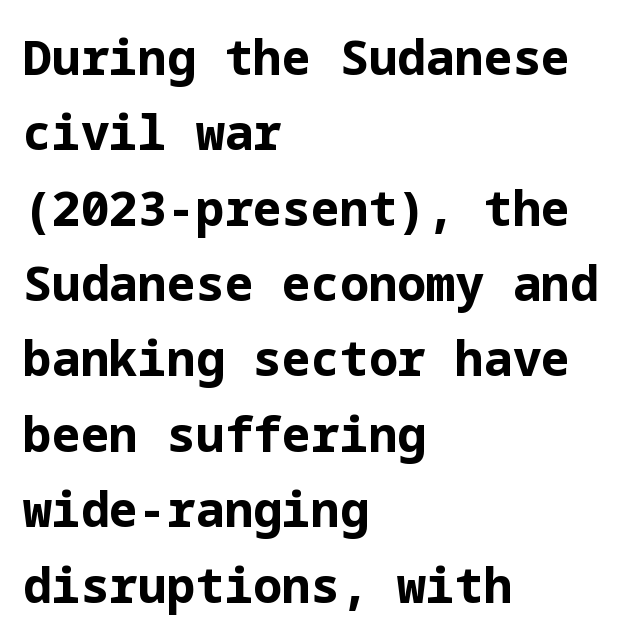
{"serif": "no", "italic": "no", "bold": "yes", "weight": "bold", "width": "normal", "stroke_contrast": "low", "x_height": "medium", "underline": "no", "align": "left", "line_spacing": "normal", "line_spacing_ratio": 1.57, "letter_spacing": "normal", "letter_spacing_em": 0.0, "glyph_px": 48}
